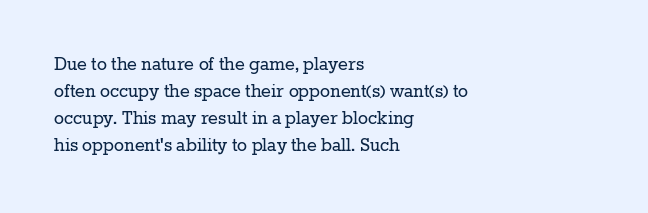
The image shows 21 px text type, upright; set left-aligned, normal line spacing (1.29x), normal letter spacing, not underlined.
